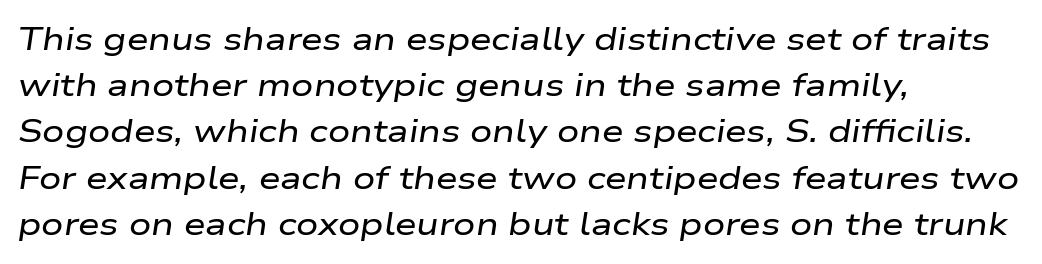
{"italic": "yes", "lean": "right", "slant_degrees": 9, "width": "wide", "stroke_contrast": "low", "x_height": "medium", "monospaced": "no", "underline": "no", "align": "left", "line_spacing": "normal", "line_spacing_ratio": 1.49, "letter_spacing": "normal", "letter_spacing_em": 0.0, "glyph_px": 31}
